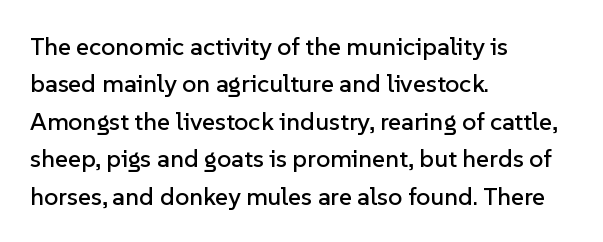
{"italic": "no", "underline": "no", "align": "left", "line_spacing": "normal", "line_spacing_ratio": 1.5, "letter_spacing": "normal", "letter_spacing_em": 0.0, "glyph_px": 25}
